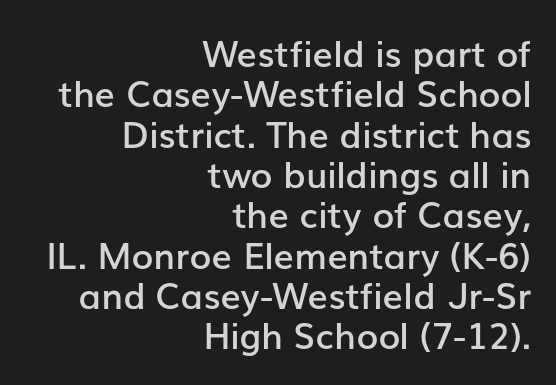
{"serif": "no", "italic": "no", "bold": "semi", "weight": "semibold", "width": "normal", "stroke_contrast": "low", "x_height": "medium", "monospaced": "no", "underline": "no", "align": "right", "line_spacing": "tight", "line_spacing_ratio": 1.12, "letter_spacing": "normal", "letter_spacing_em": 0.0, "glyph_px": 36}
